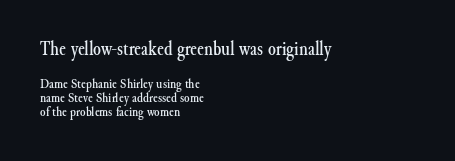
{"italic": "no", "underline": "no", "align": "left", "line_spacing": "tight", "line_spacing_ratio": 1.03, "letter_spacing": "normal", "letter_spacing_em": 0.0, "larger_block": "first", "size_ratio": 1.43, "glyph_px": 20}
